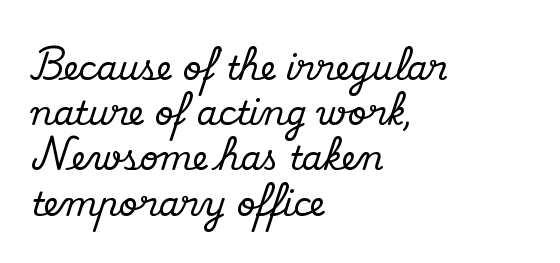
Q: Is the text italic (slanted)? A: Yes.
Q: Is the typeface a serif or a sans-serif typeface? A: Serif.
Q: Is the text underlined? A: No.
Q: How is the paragraph aligned? A: Left-aligned.
Q: Is the spacing between letters normal or unusually wide? A: Normal.
Q: Is the spacing between lines tight, normal or loose? A: Normal.
Q: Width (condensed, normal, or wide)? A: Normal.
Q: Stroke contrast? A: Medium.
Q: x-height? A: Small.
Q: Monospaced? A: No.
